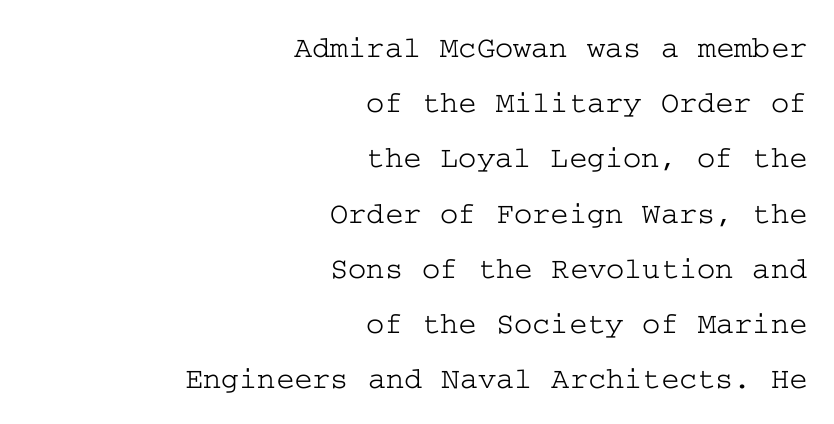
Q: Is the text italic (slanted)? A: No, it is upright.
Q: Is the typeface a serif or a sans-serif typeface? A: Serif.
Q: Is the text underlined? A: No.
Q: How is the paragraph aligned? A: Right-aligned.
Q: Is the spacing between letters normal or unusually wide? A: Normal.
Q: Width (condensed, normal, or wide)? A: Wide.
Q: Stroke contrast? A: Low.
Q: x-height? A: Medium.
